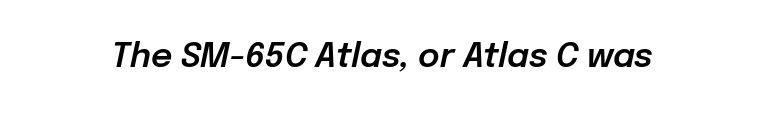
The image shows 33 px text type, italic (leaning right); set normal letter spacing, not underlined; low stroke contrast and a medium x-height.
